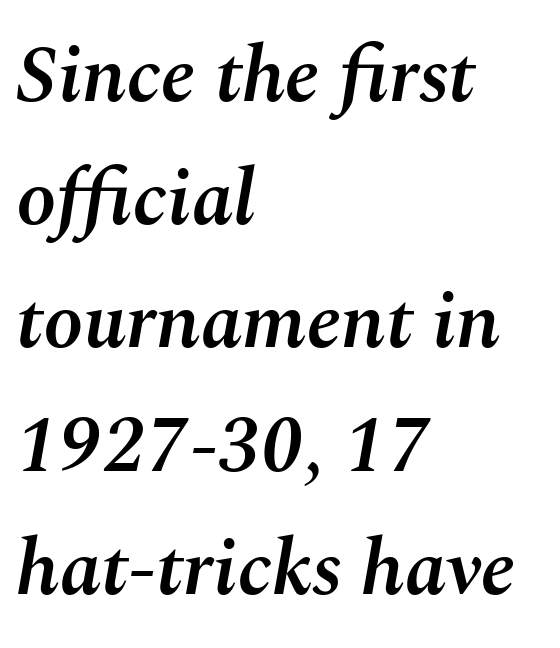
{"italic": "yes", "lean": "right", "slant_degrees": 10, "bold": "semi", "weight": "semibold", "width": "normal", "stroke_contrast": "medium", "x_height": "medium", "monospaced": "no", "underline": "no", "align": "left", "line_spacing": "normal", "line_spacing_ratio": 1.54, "letter_spacing": "normal", "letter_spacing_em": 0.0, "glyph_px": 80}
